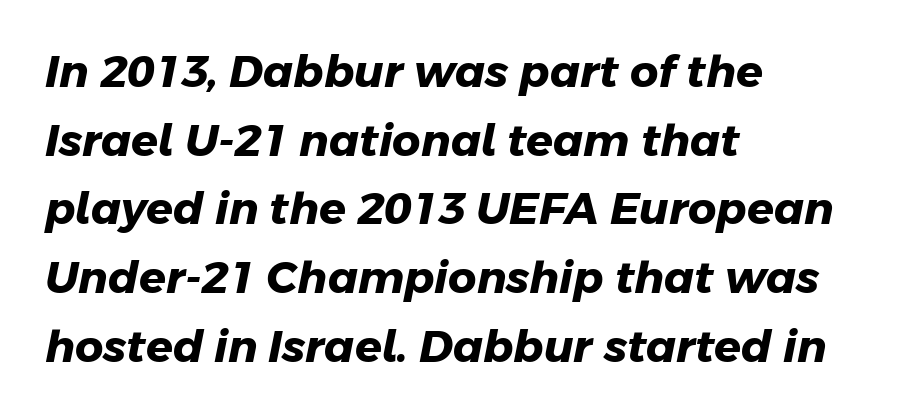
Standard letterfit; no display-style spreading of the glyphs. Plain, unruled lines of type. The type family on display is of the sans-serif kind. Heft: maximum for text — a bold.
